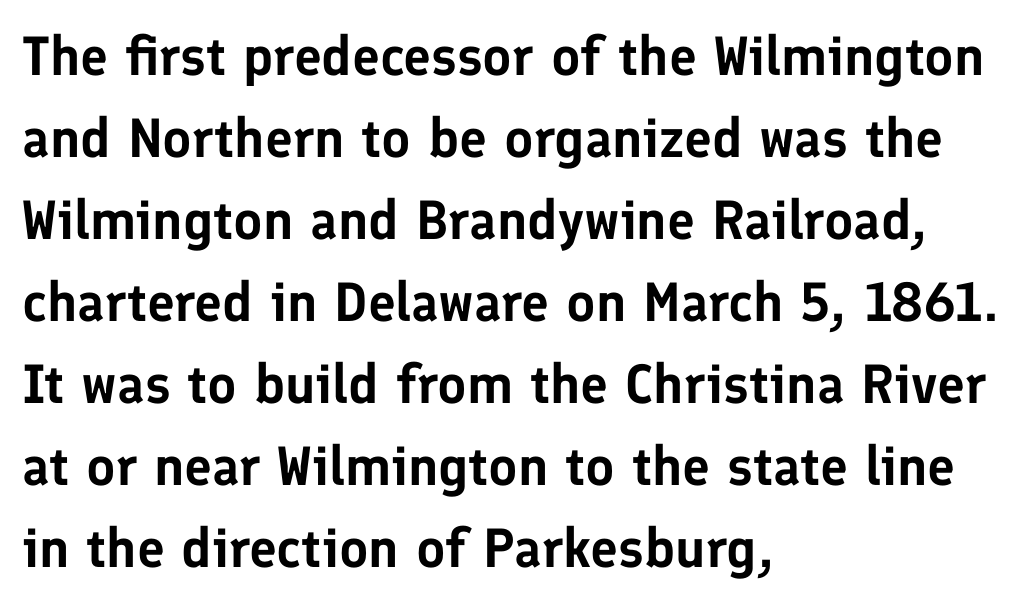
Q: Is the text italic (slanted)? A: No, it is upright.
Q: Is the typeface a serif or a sans-serif typeface? A: Sans-serif.
Q: Is the text underlined? A: No.
Q: How is the paragraph aligned? A: Left-aligned.
Q: Is the spacing between letters normal or unusually wide? A: Normal.
Q: Is the spacing between lines tight, normal or loose? A: Normal.
Q: Width (condensed, normal, or wide)? A: Normal.
Q: Stroke contrast? A: Low.
Q: x-height? A: Medium.
Q: Monospaced? A: No.
